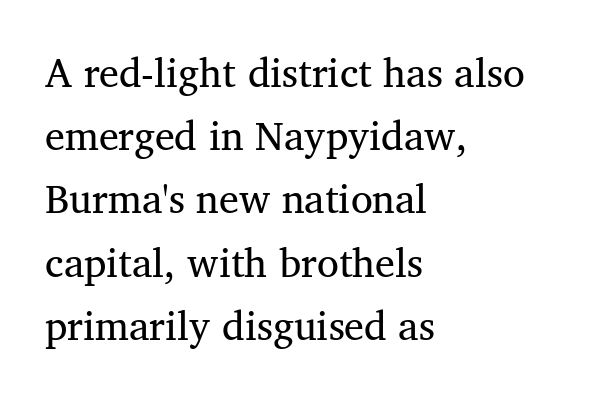
Leftover space on each line is placed entirely after the last word. The baseline area is clear. A serif font was chosen for this passage. Caption: standard tracking, unaltered.
